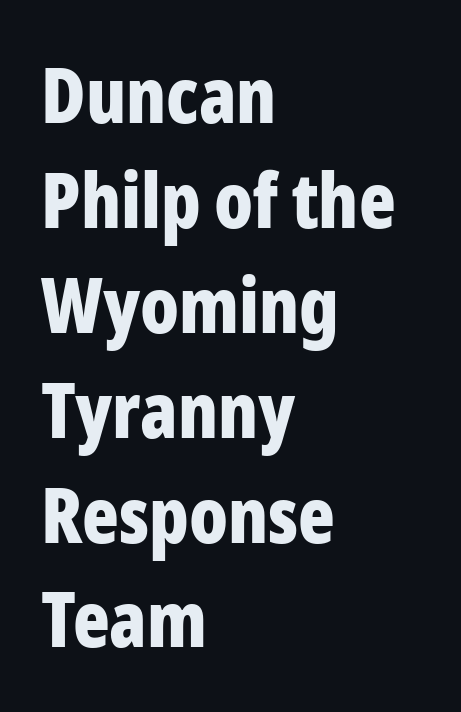
Underlining? Definitely not there. The ragged edge is on the right, which tells us the setting is flush left. Notice how the stems are strictly vertical — no italics here. The line texture is even and compact thanks to regular tracking. The rows are spaced the way most documents space them. The rendering shows plain stroke endings on the letterforms — a sans-serif design.
